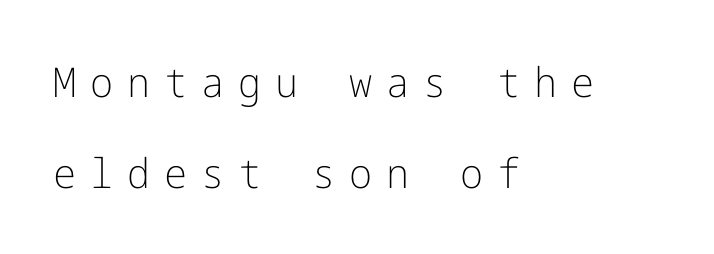
Is this a sans? Yes — the strokes have no serifs. Decoration check: the copy has no underline. Whoever set this chose breathing room over compactness in the vertical rhythm. If you drew a ruler down the left edge, every line would touch it. Characters follow at a spacing far wider than the type designer built in. This is roman type, the default non-slanted kind.
